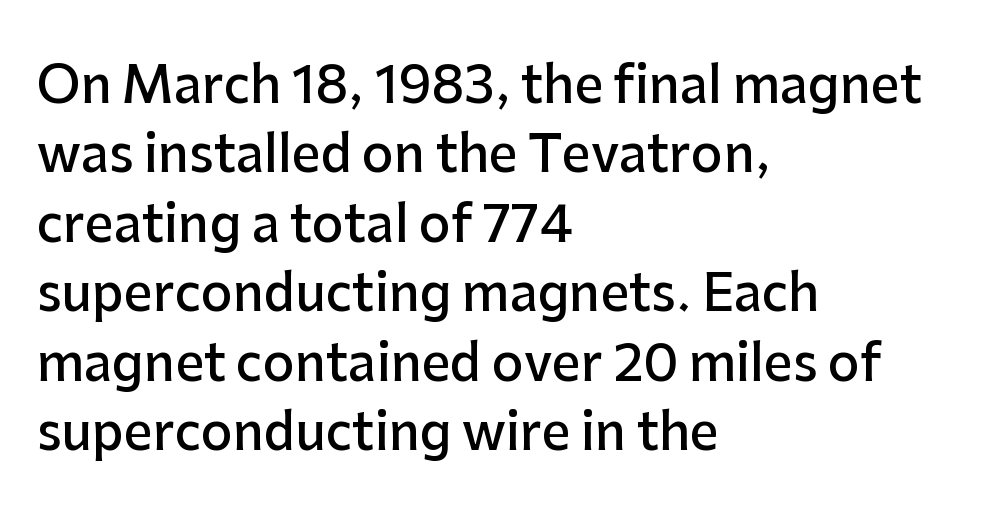
{"serif": "no", "italic": "no", "bold": "semi", "weight": "semibold", "width": "normal", "stroke_contrast": "low", "x_height": "medium", "monospaced": "no", "underline": "no", "align": "left", "line_spacing": "normal", "line_spacing_ratio": 1.39, "letter_spacing": "normal", "letter_spacing_em": 0.0, "glyph_px": 50}
